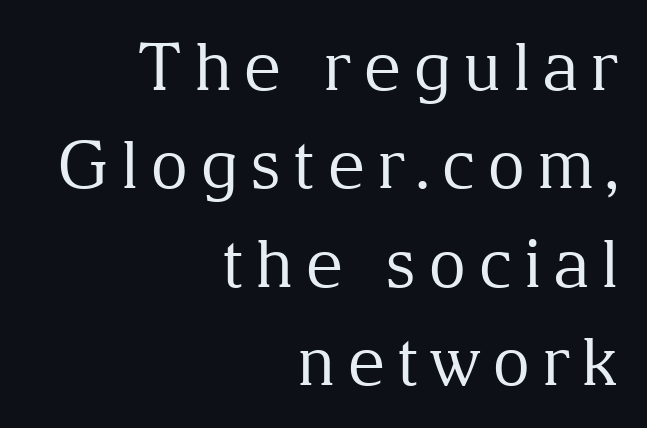
The image shows 66 px regular-weight serif type, upright; set right-aligned, normal line spacing (1.49x), not underlined; medium stroke contrast and a medium x-height.
